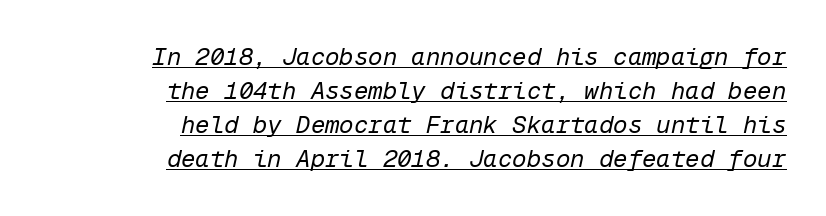
Q: Is the text bold? A: No.
Q: Is the text italic (slanted)? A: Yes, it leans right by about 12 degrees.
Q: Is the text underlined? A: Yes.
Q: How is the paragraph aligned? A: Right-aligned.
Q: Is the spacing between letters normal or unusually wide? A: Normal.
Q: Is the spacing between lines tight, normal or loose? A: Normal.
